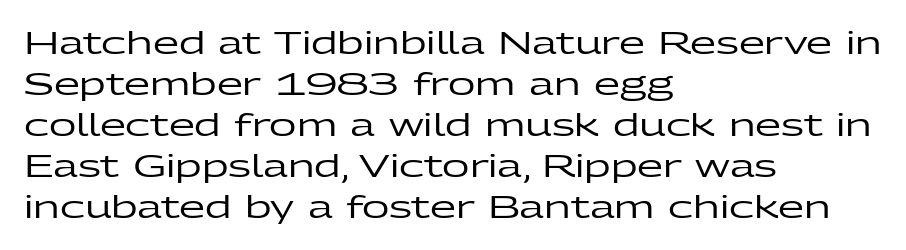
Q: Is the text italic (slanted)? A: No, it is upright.
Q: Is the typeface a serif or a sans-serif typeface? A: Sans-serif.
Q: Is the text underlined? A: No.
Q: How is the paragraph aligned? A: Left-aligned.
Q: Is the spacing between letters normal or unusually wide? A: Normal.
Q: Is the spacing between lines tight, normal or loose? A: Normal.
Q: Width (condensed, normal, or wide)? A: Wide.
Q: Stroke contrast? A: Low.
Q: x-height? A: Medium.
Q: Monospaced? A: No.
